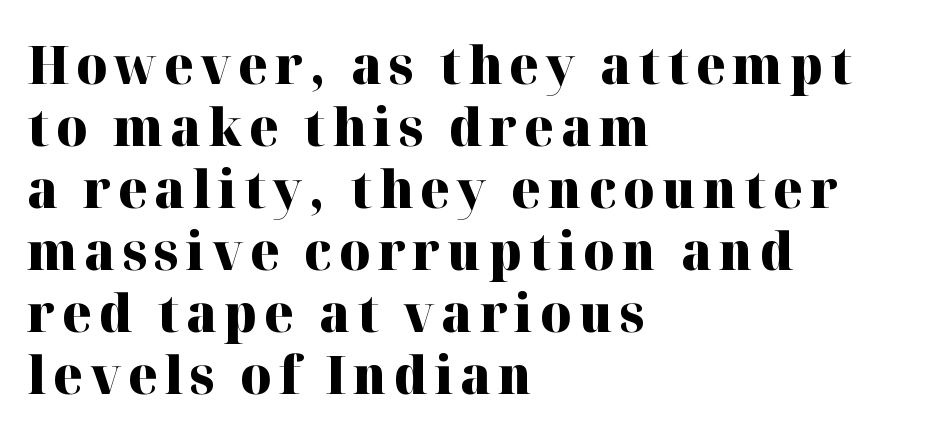
The image shows 53 px heavy serif type, upright; set left-aligned, line spacing 1.17x, not underlined; high stroke contrast and a medium x-height.
